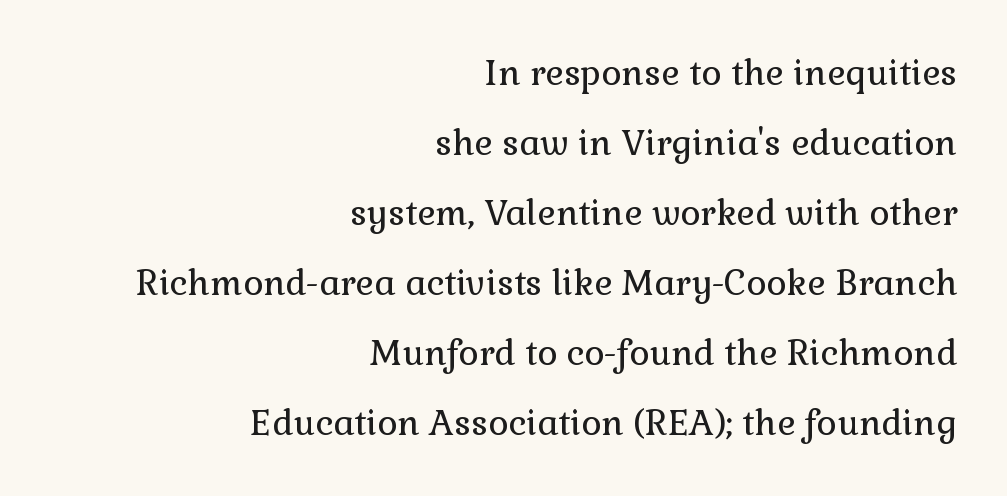
Students, observe: this is what heavily led, spacious text looks like. Horizontal alignment here is rightward, an uncommon choice for prose. Here the designer chose a conventional face with non-uniform glyph widths. No word sits above an underline. Designer's note — italics off, roman on.
